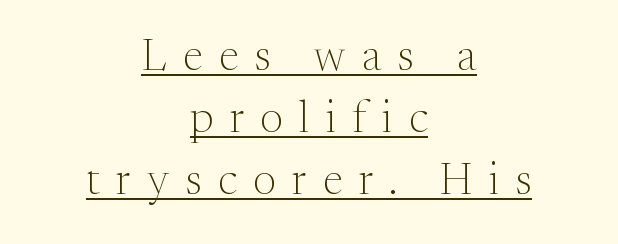
{"serif": "yes", "italic": "no", "bold": "no", "weight": "light", "width": "normal", "stroke_contrast": "medium", "x_height": "medium", "monospaced": "no", "underline": "yes", "align": "center", "line_spacing": "normal", "line_spacing_ratio": 1.41, "letter_spacing": "wide", "letter_spacing_em": 0.37, "glyph_px": 44}
